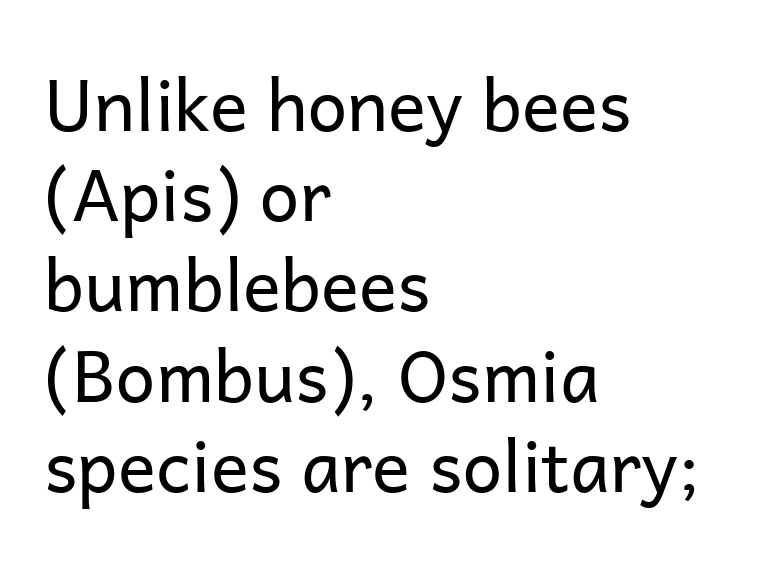
You could not count columns in this text — the font is proportionally spaced. Nothing sits at the stroke ends, so this counts as sans-serif. The designer left line spacing at the default. A light-to-regular cut is what we see here. Ordinary non-slanted type is in use. Check the space under the baseline: it is left empty.
